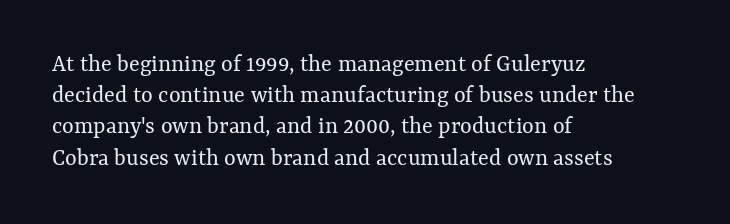
The image shows 25 px text type, upright; set left-aligned, normal line spacing (1.25x), normal letter spacing, not underlined.
